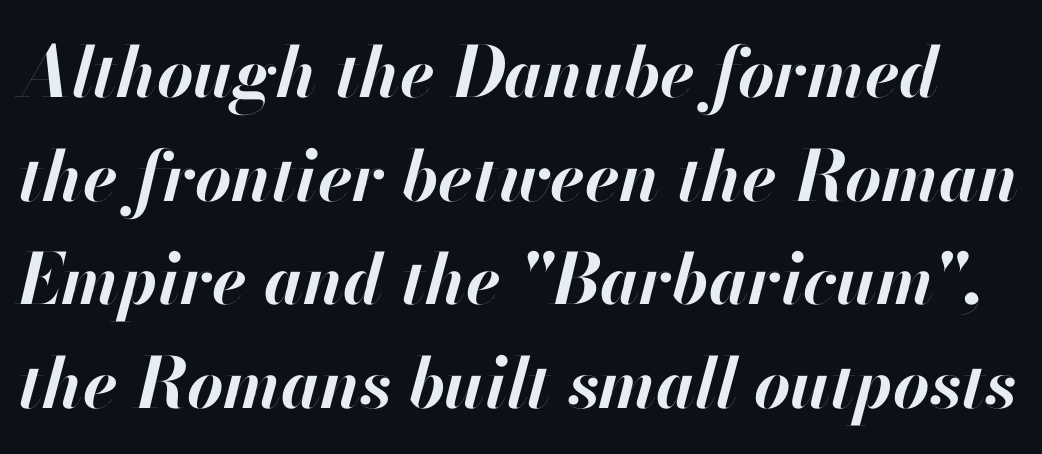
The image shows 70 px bold type, italic (leaning right); set normal line spacing (1.48x), normal letter spacing, not underlined; high stroke contrast and a small x-height.
